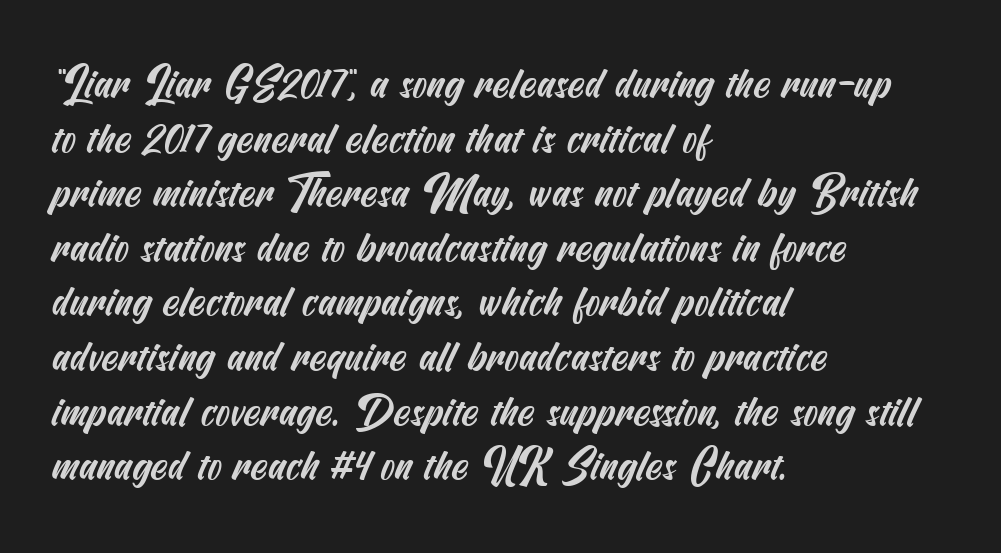
{"serif": "no", "width": "condensed", "stroke_contrast": "medium", "x_height": "small", "underline": "no", "align": "left", "line_spacing": "normal", "line_spacing_ratio": 1.27, "letter_spacing": "normal", "letter_spacing_em": 0.0, "glyph_px": 43}
